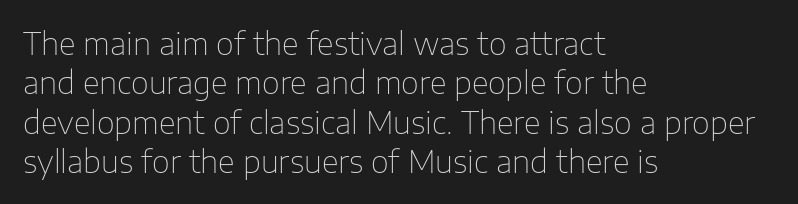
The image shows 31 px thin sans-serif type, upright; set left-aligned, normal line spacing (1.27x), normal letter spacing, not underlined; low stroke contrast and a medium x-height.
